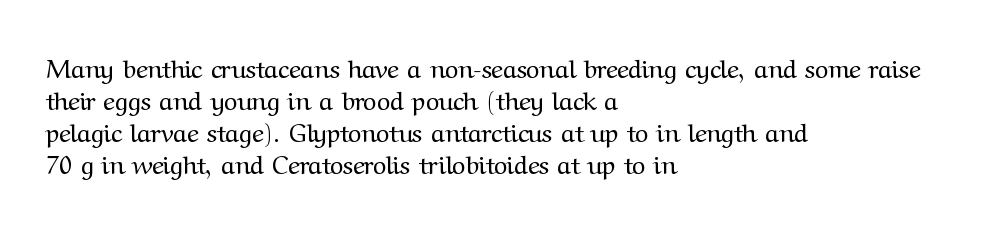
Q: Is the text bold? A: No.
Q: Is the text italic (slanted)? A: No, it is upright.
Q: Is the text underlined? A: No.
Q: How is the paragraph aligned? A: Left-aligned.
Q: Is the spacing between letters normal or unusually wide? A: Normal.
